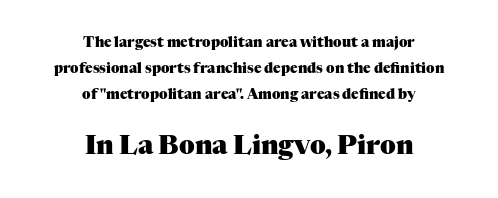
The image shows 26 px bold type, upright; set centered, line spacing 1.85x, normal letter spacing, not underlined; the second (bottom) block is 1.86x larger.
